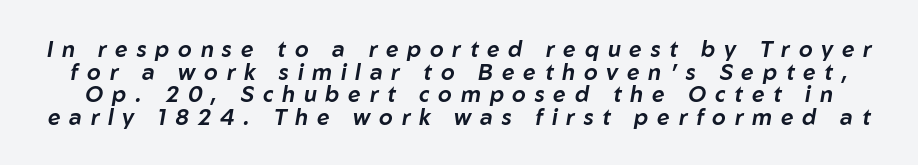
Q: Is the text italic (slanted)? A: Yes, it leans right by about 10 degrees.
Q: Is the text underlined? A: No.
Q: Is the spacing between letters normal or unusually wide? A: Unusually wide.
Q: Is the spacing between lines tight, normal or loose? A: Tight.
